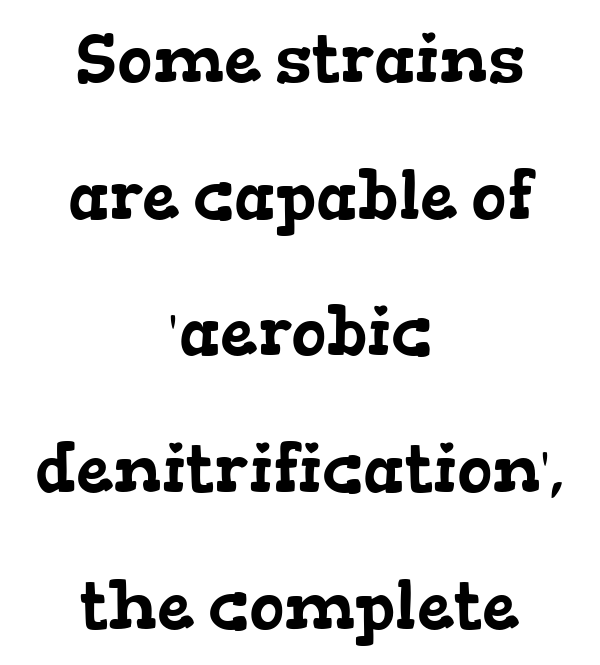
The image shows 67 px wide serif type; set centered, loose line spacing (2.04x), normal letter spacing, not underlined; low stroke contrast and a medium x-height.
